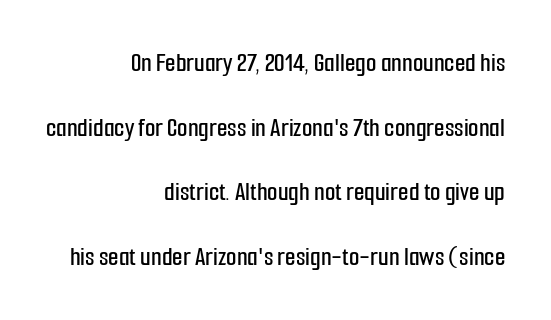
{"italic": "no", "underline": "no", "align": "right", "line_spacing": "loose", "line_spacing_ratio": 2.39, "letter_spacing": "normal", "letter_spacing_em": 0.0, "glyph_px": 27}
